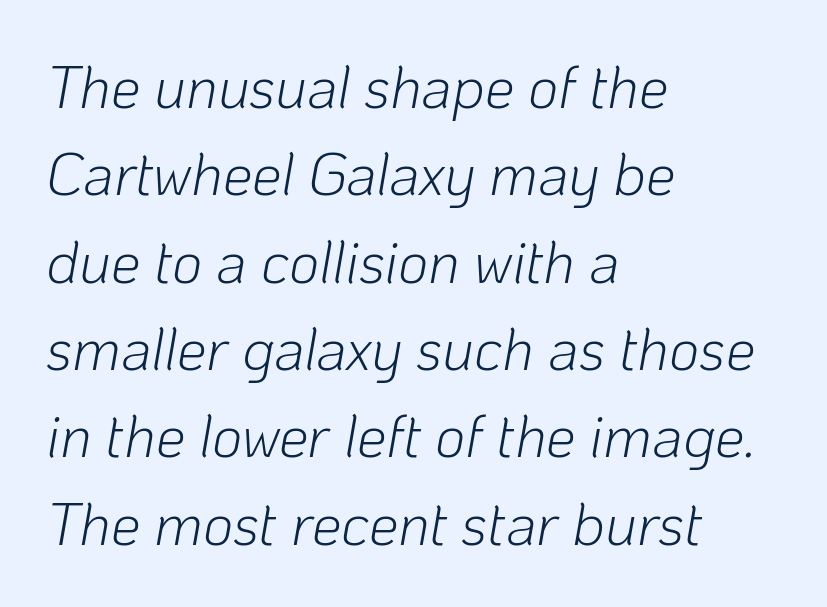
The image shows 59 px light type, italic (leaning right); set left-aligned, normal line spacing (1.48x), normal letter spacing, not underlined; low stroke contrast and a medium x-height.
